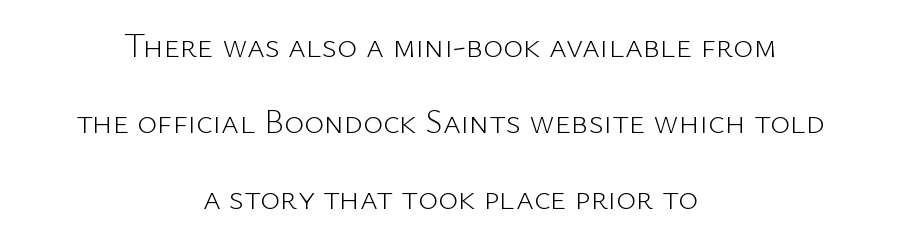
Q: Is the text bold? A: No.
Q: Is the text italic (slanted)? A: No, it is upright.
Q: Is the typeface a serif or a sans-serif typeface? A: Sans-serif.
Q: Is the text underlined? A: No.
Q: How is the paragraph aligned? A: Centered.
Q: Is the spacing between letters normal or unusually wide? A: Normal.
Q: Is the spacing between lines tight, normal or loose? A: Loose.
Q: Width (condensed, normal, or wide)? A: Normal.
Q: Stroke contrast? A: Low.
Q: x-height? A: Medium.
Q: Monospaced? A: No.
